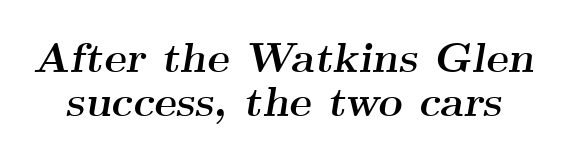
{"serif": "yes", "italic": "yes", "lean": "right", "slant_degrees": 9, "bold": "yes", "weight": "semibold", "width": "wide", "stroke_contrast": "medium", "x_height": "small", "monospaced": "no", "underline": "no", "line_spacing": "tight", "line_spacing_ratio": 1.05, "letter_spacing": "normal", "letter_spacing_em": 0.0, "glyph_px": 42}
